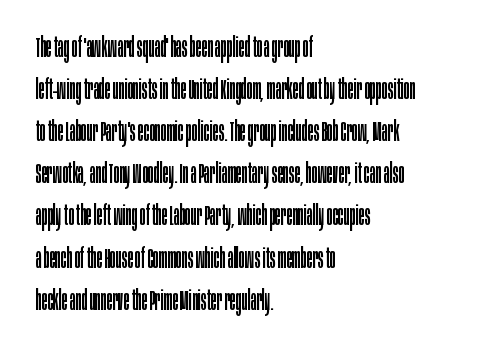
{"italic": "no", "bold": "no", "underline": "no", "align": "left", "line_spacing": "normal", "line_spacing_ratio": 1.56, "letter_spacing": "normal", "letter_spacing_em": 0.0, "glyph_px": 27}
